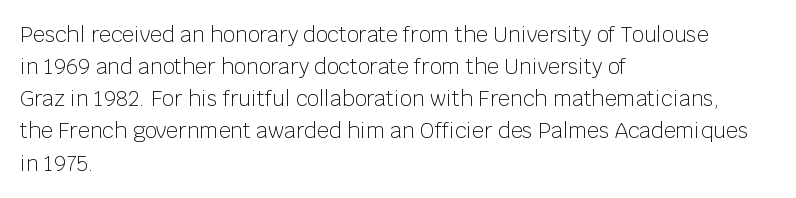
Is the block centered? No — it sits flush against the left margin. Honestly, the row spacing looks completely unremarkable. Check under the words: just untouched page. Ascenders rise straight up at ninety degrees. Nobody touched the tracking dial on this one.
